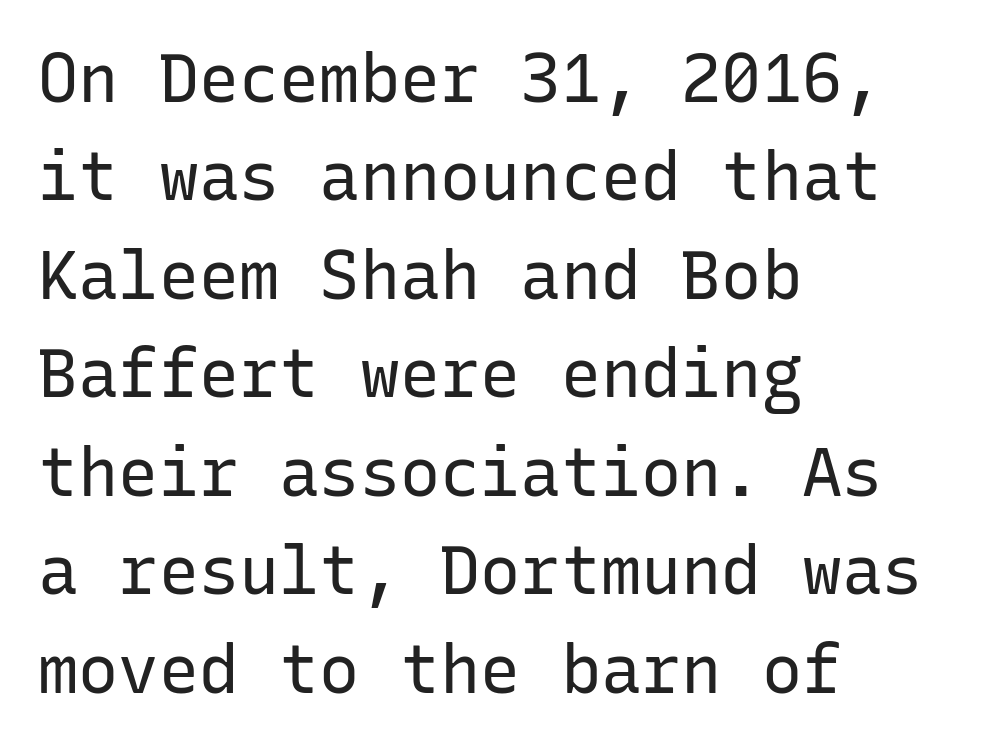
The image shows 67 px regular-weight sans-serif type, upright, monospaced; set left-aligned, normal line spacing (1.47x), normal letter spacing, not underlined; low stroke contrast and a medium x-height.
